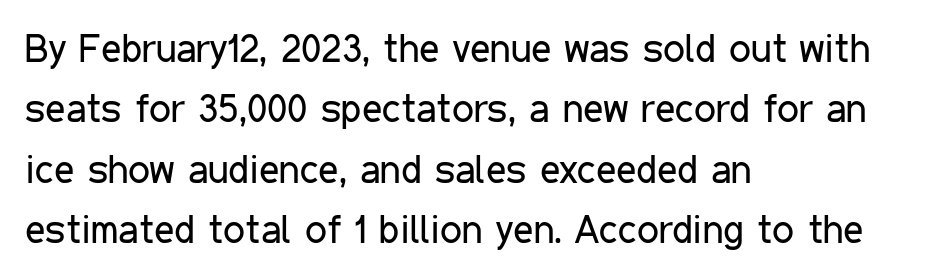
Looks like regular typesetting: each glyph gets only the width it needs. Nope, no serifs anywhere on these letters. A student would call this left alignment; a typographer would say flush left, rag right. Posture: upright roman. Check the space under the baseline: it is left empty. Does the leading feel generous? No, just average.
